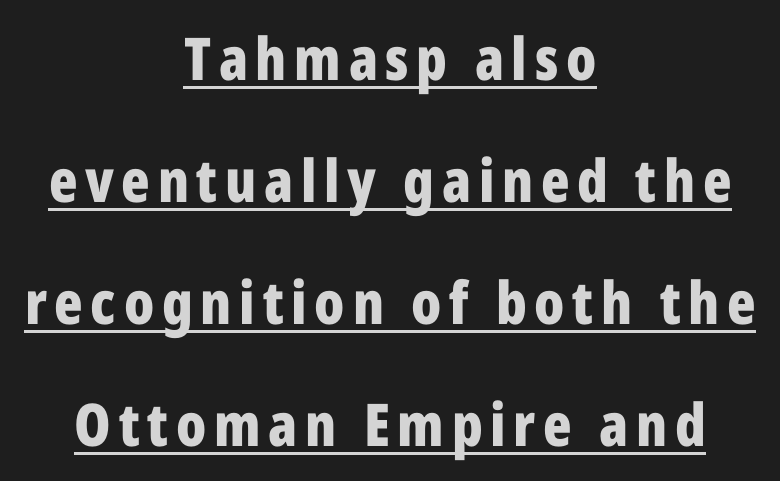
{"serif": "no", "italic": "no", "bold": "yes", "weight": "bold", "width": "condensed", "stroke_contrast": "low", "x_height": "medium", "monospaced": "no", "underline": "yes", "align": "center", "line_spacing": "loose", "line_spacing_ratio": 2.07, "glyph_px": 59}
